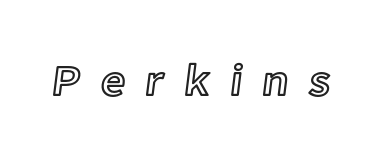
Q: Is the text italic (slanted)? A: Yes.
Q: Is the text underlined? A: No.
Q: Is the spacing between letters normal or unusually wide? A: Unusually wide.
Q: Width (condensed, normal, or wide)? A: Normal.
Q: x-height? A: Medium.
Q: Monospaced? A: No.
